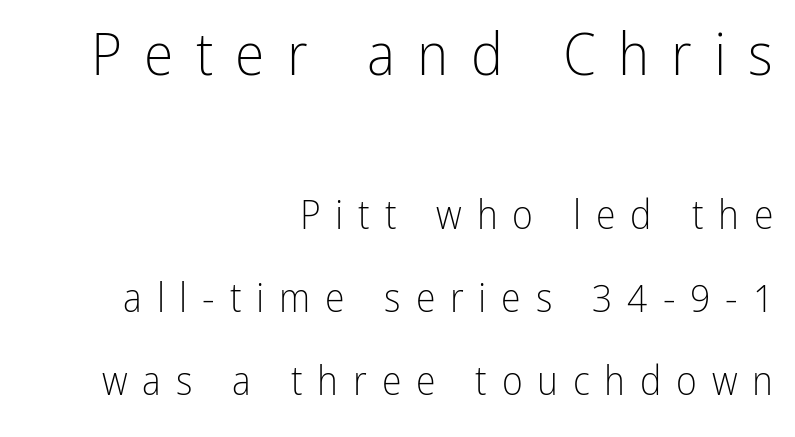
Is the stroke heavy? The answer is a plain regular-or-lighter. Each letter keeps its own natural width here, so spacing adapts to shape. The paragraph shown leans on its right margin. Quick note: underline off. Scale decreases going downward across the two blocks. Baseline-to-baseline distance is far greater than the letter height.
